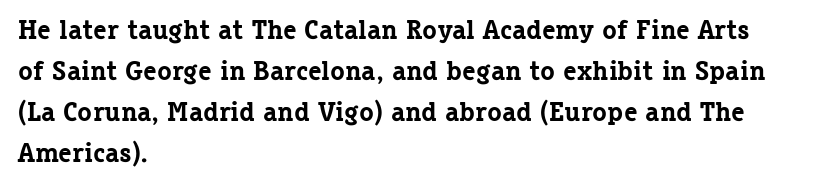
{"italic": "no", "bold": "yes", "underline": "no", "align": "left", "line_spacing": "normal", "line_spacing_ratio": 1.52, "letter_spacing": "normal", "letter_spacing_em": 0.0, "glyph_px": 27}
